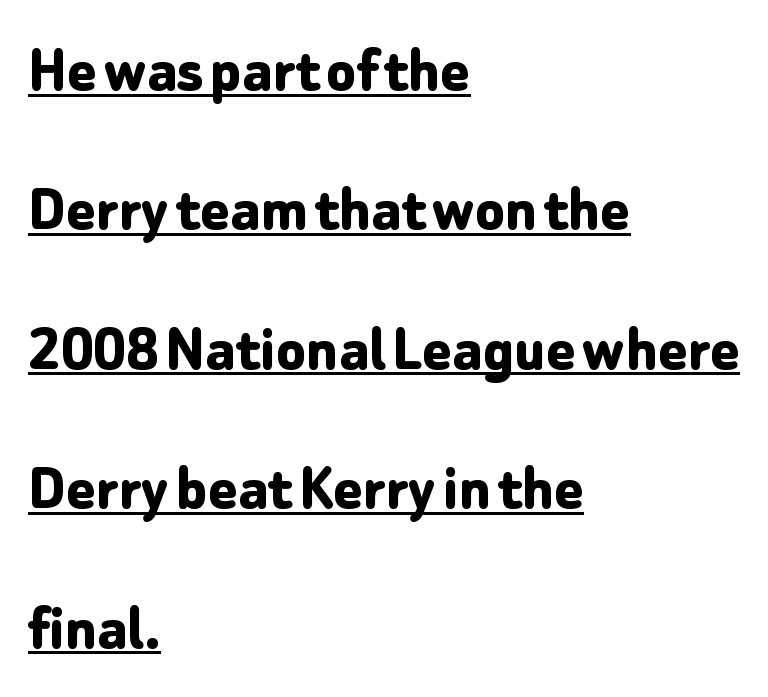
Q: Is the text bold? A: Yes.
Q: Is the text italic (slanted)? A: No, it is upright.
Q: Is the typeface a serif or a sans-serif typeface? A: Sans-serif.
Q: Is the text underlined? A: Yes.
Q: How is the paragraph aligned? A: Left-aligned.
Q: Is the spacing between letters normal or unusually wide? A: Normal.
Q: Is the spacing between lines tight, normal or loose? A: Loose.
Q: Width (condensed, normal, or wide)? A: Normal.
Q: Stroke contrast? A: Low.
Q: x-height? A: Medium.
Q: Monospaced? A: No.
